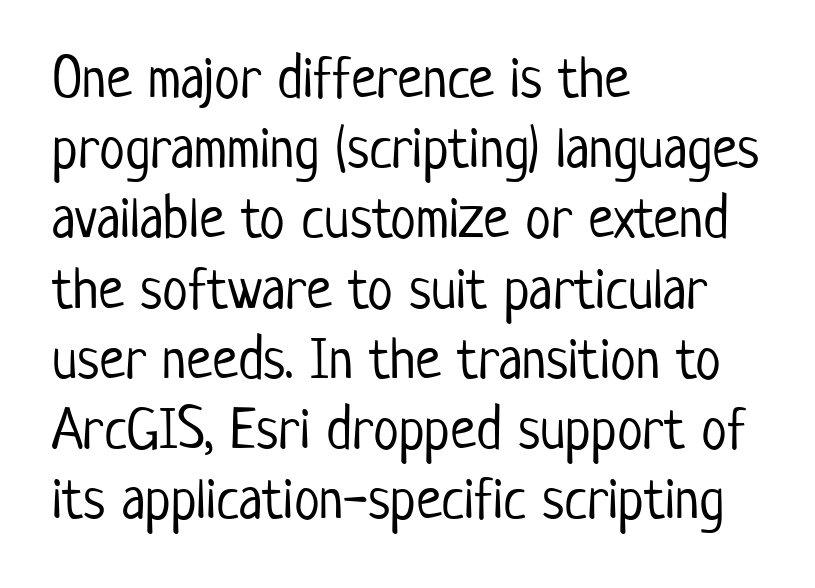
Q: Is the text bold? A: No.
Q: Is the text italic (slanted)? A: No, it is upright.
Q: Is the typeface a serif or a sans-serif typeface? A: Sans-serif.
Q: Is the text underlined? A: No.
Q: How is the paragraph aligned? A: Left-aligned.
Q: Is the spacing between letters normal or unusually wide? A: Normal.
Q: Width (condensed, normal, or wide)? A: Condensed.
Q: Stroke contrast? A: Low.
Q: x-height? A: Medium.
Q: Monospaced? A: No.
